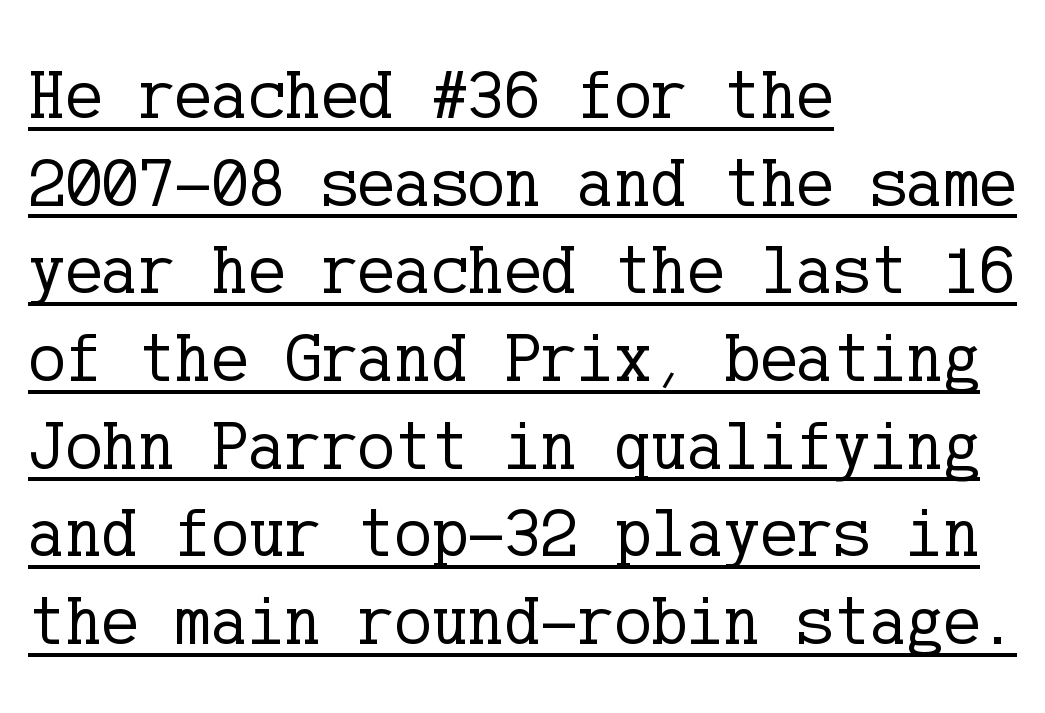
The image shows 69 px regular-weight serif type, upright; set left-aligned, normal line spacing (1.27x), normal letter spacing, underlined; low stroke contrast and a medium x-height.
